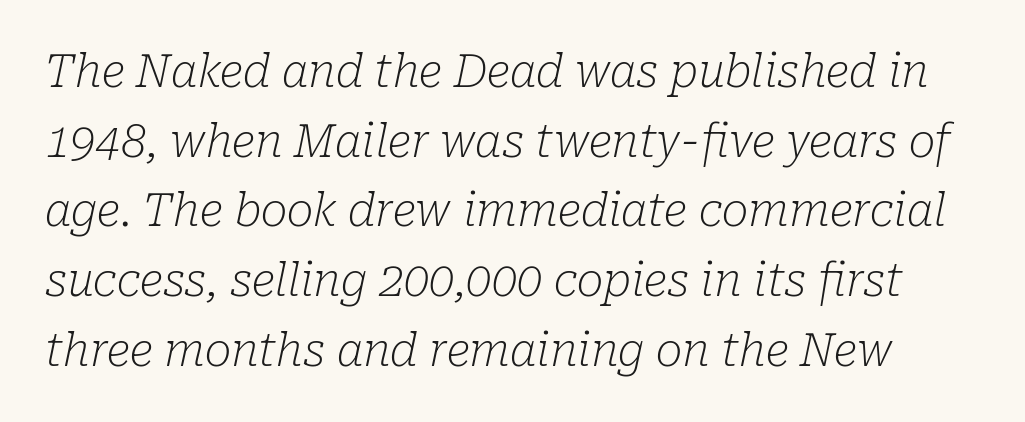
{"serif": "yes", "italic": "yes", "lean": "right", "slant_degrees": 10, "bold": "no", "weight": "light", "width": "normal", "stroke_contrast": "low", "x_height": "medium", "monospaced": "no", "underline": "no", "line_spacing": "normal", "line_spacing_ratio": 1.55, "letter_spacing": "normal", "letter_spacing_em": 0.0, "glyph_px": 45}
